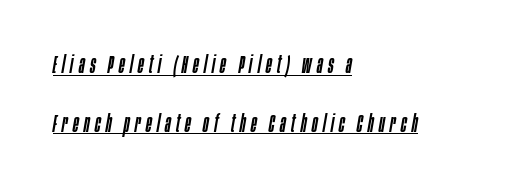
{"italic": "yes", "lean": "right", "slant_degrees": 10, "underline": "yes", "align": "left", "line_spacing": "loose", "line_spacing_ratio": 2.45, "letter_spacing": "wide", "letter_spacing_em": 0.22, "glyph_px": 24}
